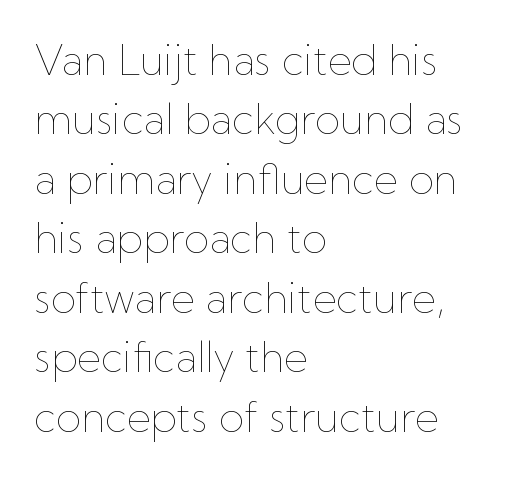
{"italic": "no", "bold": "no", "weight": "thin", "width": "normal", "stroke_contrast": "low", "x_height": "medium", "monospaced": "no", "underline": "no", "align": "left", "line_spacing": "normal", "line_spacing_ratio": 1.45, "letter_spacing": "normal", "letter_spacing_em": 0.0, "glyph_px": 41}
